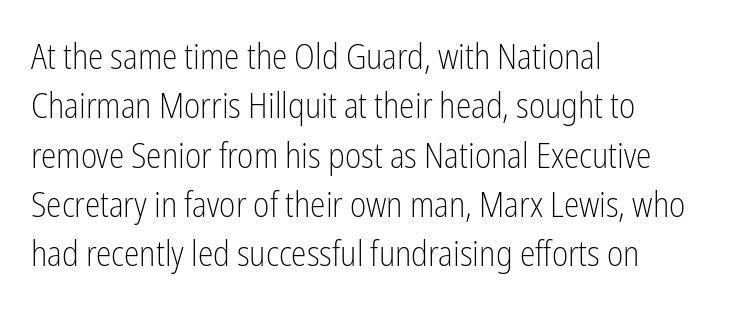
{"serif": "no", "italic": "no", "bold": "no", "weight": "light", "width": "condensed", "stroke_contrast": "low", "x_height": "medium", "monospaced": "no", "underline": "no", "align": "left", "line_spacing": "normal", "line_spacing_ratio": 1.41, "letter_spacing": "normal", "letter_spacing_em": 0.0, "glyph_px": 35}
